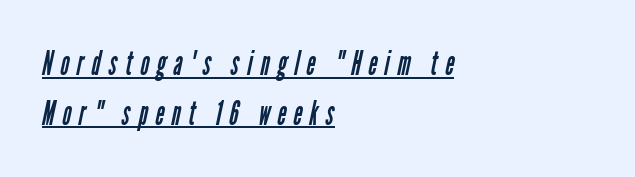
{"serif": "no", "bold": "no", "weight": "regular", "width": "condensed", "stroke_contrast": "low", "x_height": "medium", "monospaced": "no", "underline": "yes", "align": "left", "line_spacing": "normal", "line_spacing_ratio": 1.46, "letter_spacing": "wide", "letter_spacing_em": 0.23, "glyph_px": 34}
